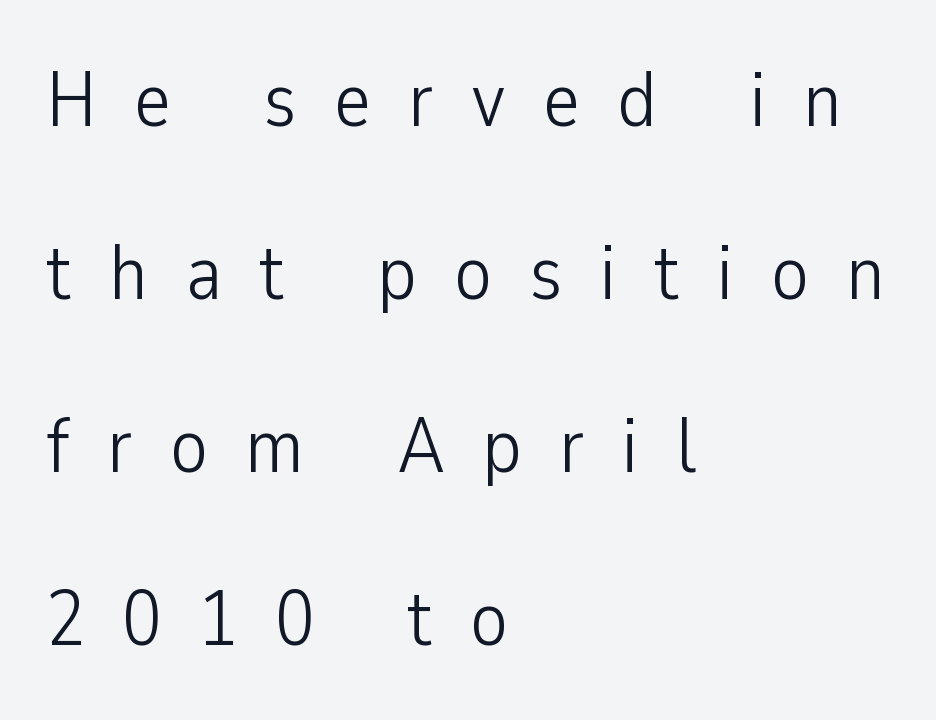
Q: Is the text bold? A: No.
Q: Is the text italic (slanted)? A: No, it is upright.
Q: Is the typeface a serif or a sans-serif typeface? A: Sans-serif.
Q: Is the text underlined? A: No.
Q: How is the paragraph aligned? A: Left-aligned.
Q: Is the spacing between letters normal or unusually wide? A: Unusually wide.
Q: Is the spacing between lines tight, normal or loose? A: Loose.
Q: Width (condensed, normal, or wide)? A: Condensed.
Q: Stroke contrast? A: Low.
Q: x-height? A: Medium.
Q: Monospaced? A: No.
